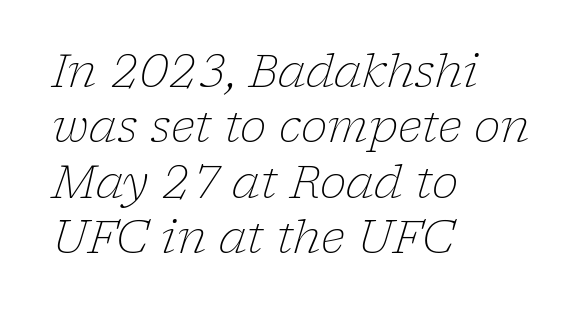
{"serif": "yes", "italic": "yes", "lean": "right", "slant_degrees": 17, "bold": "no", "weight": "light", "width": "normal", "stroke_contrast": "low", "x_height": "medium", "monospaced": "no", "underline": "no", "align": "left", "line_spacing_ratio": 1.23, "letter_spacing": "normal", "letter_spacing_em": 0.0, "glyph_px": 45}
